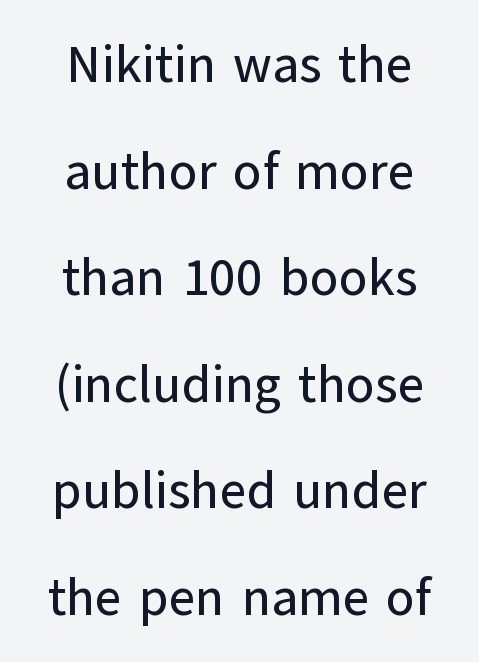
The type sits square on the baseline with zero lean. Is the letter spacing exaggerated? No — it looks like the ordinary default. The baseline area is clear. These lines are composed in type without serifs. Vertical spacing — loose. Notice how the passage keeps no hard edge, just a central spine.
